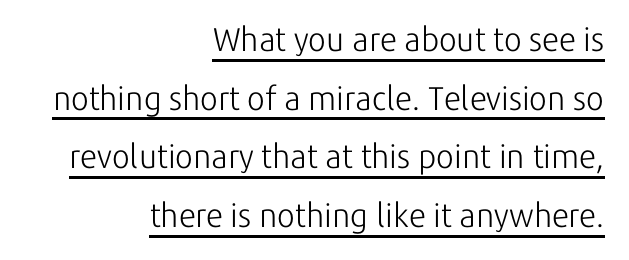
{"serif": "no", "italic": "no", "bold": "no", "weight": "light", "width": "normal", "stroke_contrast": "low", "x_height": "medium", "monospaced": "no", "underline": "yes", "align": "right", "line_spacing_ratio": 1.78, "letter_spacing": "normal", "letter_spacing_em": 0.0, "glyph_px": 33}
